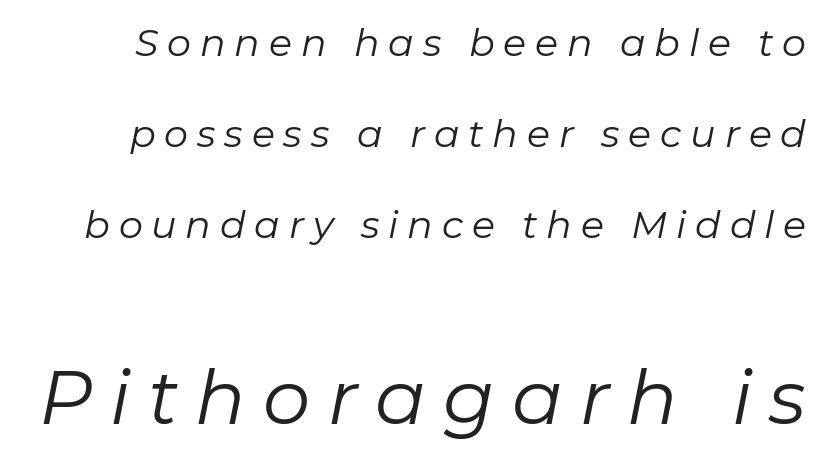
This layout puts the modest block above and the oversized block below. Letters have the restrained weight of plain body copy at most. The axis of the letterforms is tilted away from vertical. The space between consecutive lines is lavish.
